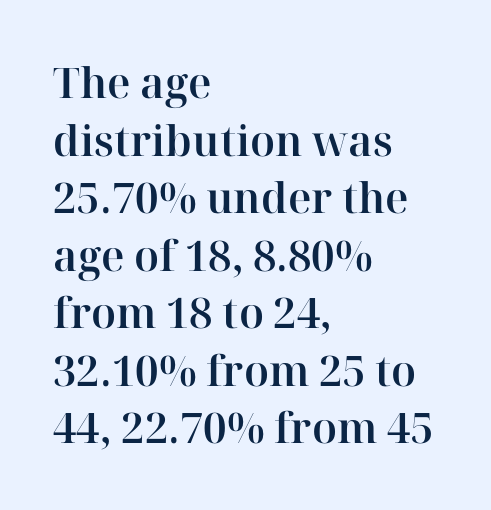
Visually the block forms a straight wall on the left and a jagged coastline on the right. The passage shown is typeset with a serif family. Italic? Not at all — the glyphs are vertical. In terms of letterspacing, this is plain default setting.
